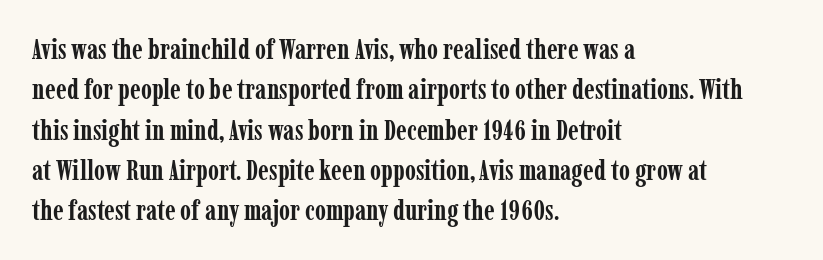
Font category for this specimen: serif. Students, note that the glyphs here touch the page at normal intervals. All the whitespace from short lines collects on the right. Italic? Not at all — the glyphs are vertical.
